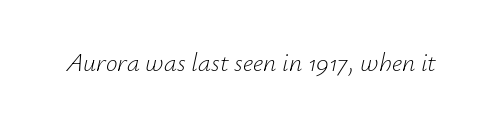
Caption: standard tracking, unaltered. Italic: yes, the glyphs are oblique. Ink coverage per letter is moderate at most. No word sits above an underline.
